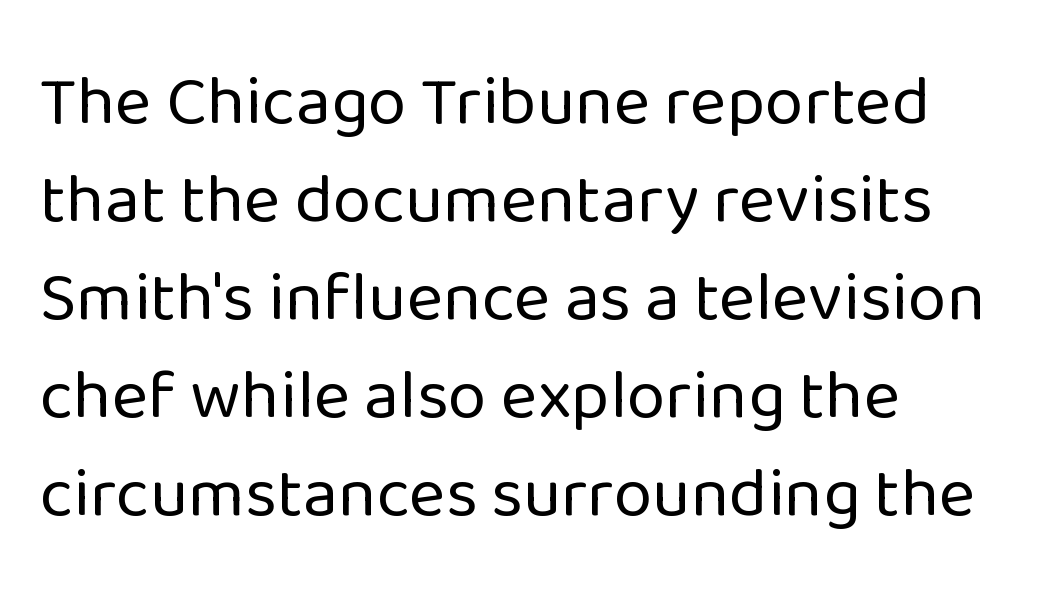
Q: Is the text bold? A: No.
Q: Is the text italic (slanted)? A: No, it is upright.
Q: Is the typeface a serif or a sans-serif typeface? A: Sans-serif.
Q: Is the text underlined? A: No.
Q: How is the paragraph aligned? A: Left-aligned.
Q: Is the spacing between letters normal or unusually wide? A: Normal.
Q: Is the spacing between lines tight, normal or loose? A: Normal.
Q: Width (condensed, normal, or wide)? A: Normal.
Q: Stroke contrast? A: Low.
Q: x-height? A: Medium.
Q: Monospaced? A: No.
